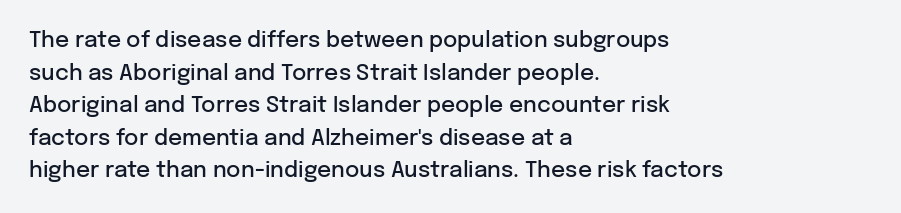
Q: Is the text bold? A: Semi-bold.
Q: Is the text italic (slanted)? A: No, it is upright.
Q: Is the text underlined? A: No.
Q: How is the paragraph aligned? A: Left-aligned.
Q: Is the spacing between letters normal or unusually wide? A: Normal.
Q: Is the spacing between lines tight, normal or loose? A: Normal.
